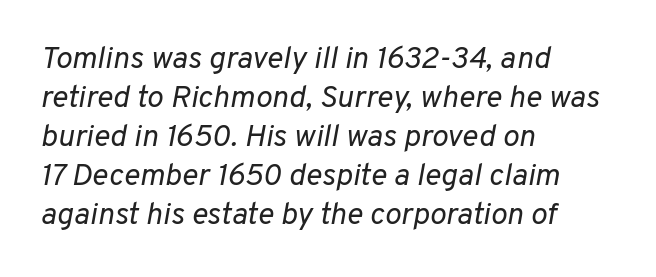
Beneath every word, the page is bare. Is this a fixed-width face? No — the glyphs have proportional, varying widths. Which margin do the lines hug? The left one — the right edge is uneven. Is the type slanted? Yes — the strokes lean at a clear angle. This sample uses plain, unmodified letter spacing.
